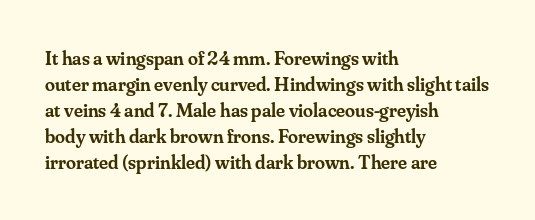
Q: Is the text bold? A: Semi-bold.
Q: Is the text italic (slanted)? A: No, it is upright.
Q: Is the text underlined? A: No.
Q: How is the paragraph aligned? A: Left-aligned.
Q: Is the spacing between letters normal or unusually wide? A: Normal.
Q: Is the spacing between lines tight, normal or loose? A: Normal.
